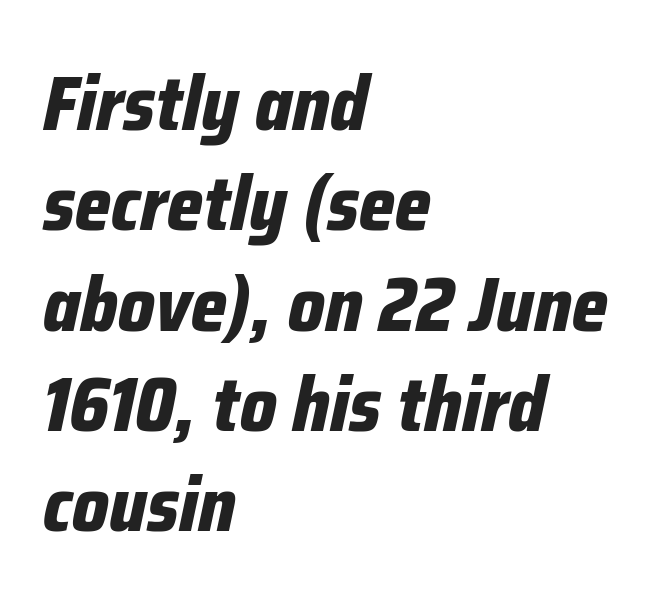
Q: Is the text bold? A: Yes.
Q: Is the text italic (slanted)? A: Yes, it leans right by about 12 degrees.
Q: Is the text underlined? A: No.
Q: How is the paragraph aligned? A: Left-aligned.
Q: Is the spacing between letters normal or unusually wide? A: Normal.
Q: Is the spacing between lines tight, normal or loose? A: Normal.
Q: Width (condensed, normal, or wide)? A: Condensed.
Q: Stroke contrast? A: Low.
Q: x-height? A: Medium.
Q: Monospaced? A: No.
